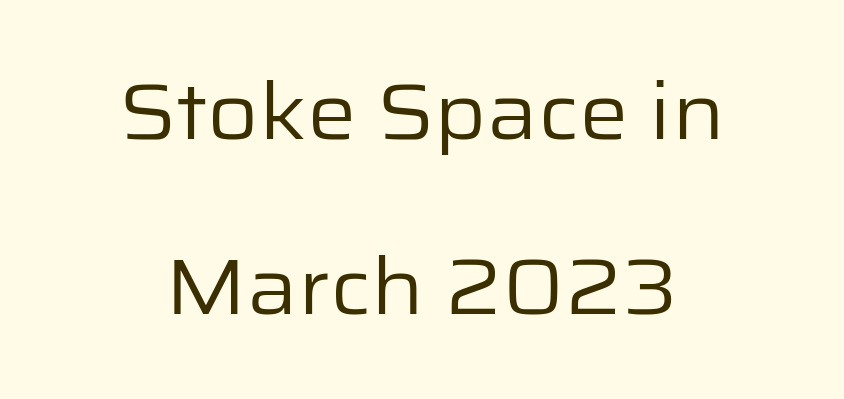
{"serif": "no", "italic": "no", "bold": "no", "weight": "regular", "width": "normal", "stroke_contrast": "low", "x_height": "medium", "monospaced": "no", "underline": "no", "align": "center", "line_spacing": "loose", "line_spacing_ratio": 2.24, "letter_spacing": "normal", "letter_spacing_em": 0.0, "glyph_px": 78}
